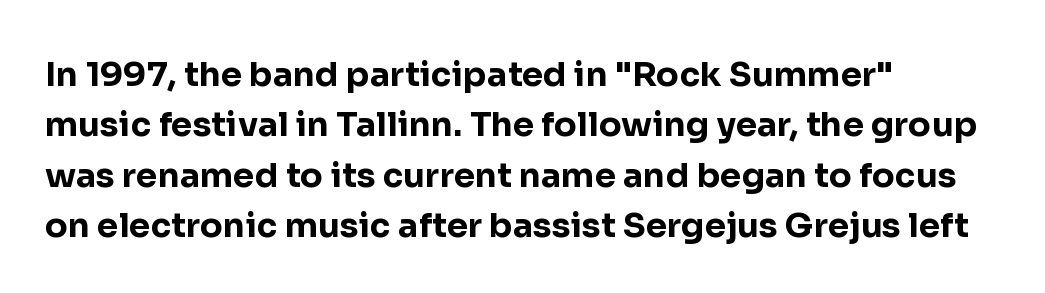
Q: Is the text bold? A: Yes.
Q: Is the text italic (slanted)? A: No, it is upright.
Q: Is the typeface a serif or a sans-serif typeface? A: Sans-serif.
Q: Is the text underlined? A: No.
Q: How is the paragraph aligned? A: Left-aligned.
Q: Is the spacing between letters normal or unusually wide? A: Normal.
Q: Is the spacing between lines tight, normal or loose? A: Normal.
Q: Width (condensed, normal, or wide)? A: Normal.
Q: Stroke contrast? A: Low.
Q: x-height? A: Medium.
Q: Monospaced? A: No.
